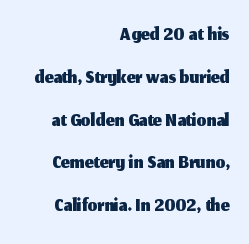
The paragraph shown leans on its right margin. Rows of type keep a routine distance in the vertical direction. The face used here is proportionally spaced, like ordinary book or web type. A typesetter would mark this as roman, not italic.
